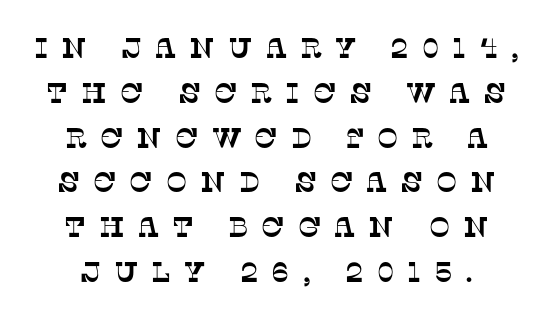
Q: Is the typeface a serif or a sans-serif typeface? A: Serif.
Q: Is the text underlined? A: No.
Q: Is the spacing between letters normal or unusually wide? A: Unusually wide.
Q: Is the spacing between lines tight, normal or loose? A: Normal.
Q: Width (condensed, normal, or wide)? A: Normal.
Q: Stroke contrast? A: Low.
Q: x-height? A: Large.
Q: Monospaced? A: No.
